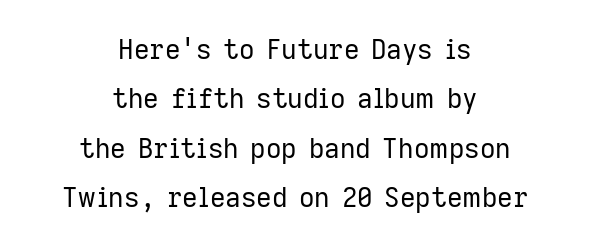
The strokes carry an ordinary text weight at most. These lines were composed using upright roman letters. The typesetter chose a symmetrical, centered arrangement here. Caption: standard tracking, unaltered. Honestly, there is no underline to notice here at all.
